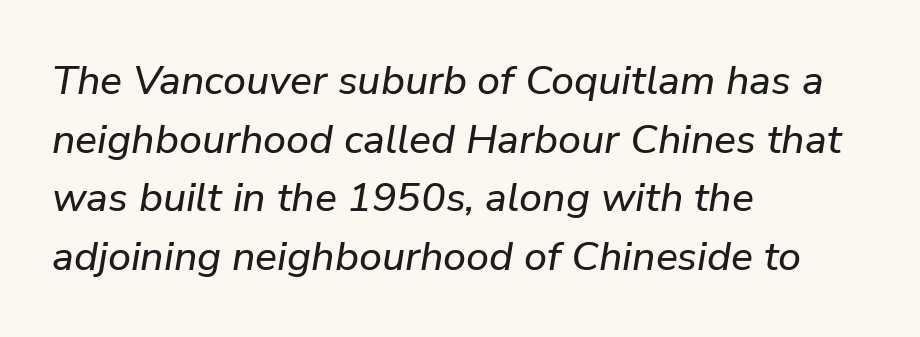
{"italic": "yes", "lean": "right", "slant_degrees": 9, "width": "normal", "stroke_contrast": "low", "x_height": "medium", "monospaced": "no", "underline": "no", "align": "left", "line_spacing": "normal", "line_spacing_ratio": 1.43, "letter_spacing": "normal", "letter_spacing_em": 0.0, "glyph_px": 41}
